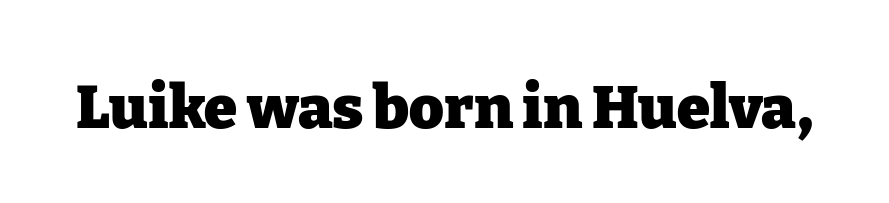
{"serif": "yes", "italic": "no", "bold": "yes", "weight": "heavy", "width": "normal", "stroke_contrast": "low", "x_height": "medium", "monospaced": "no", "underline": "no", "letter_spacing": "normal", "letter_spacing_em": 0.0, "glyph_px": 60}
